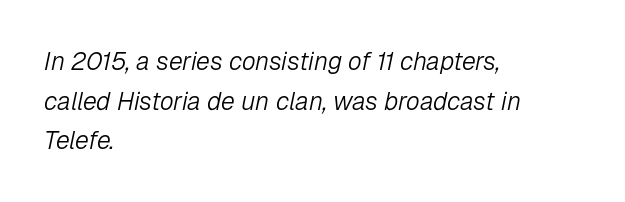
Descenders are the only things crossing below the line. Default kerning and tracking; the words read as compact shapes. The rendering applies a slant to the glyphs. Is this a heavy cut? Hardly; it is regular or lighter.
